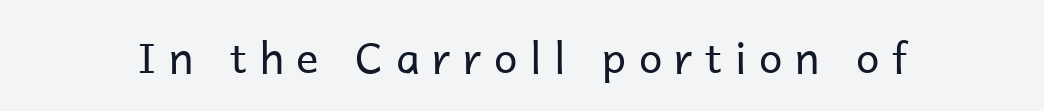
{"serif": "no", "italic": "no", "bold": "no", "weight": "regular", "width": "normal", "stroke_contrast": "low", "x_height": "medium", "monospaced": "no", "underline": "no", "letter_spacing": "wide", "letter_spacing_em": 0.3, "glyph_px": 42}
